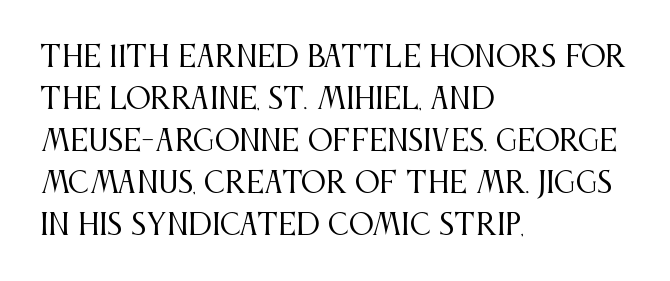
Q: Is the text bold? A: No.
Q: Is the text italic (slanted)? A: No, it is upright.
Q: Is the typeface a serif or a sans-serif typeface? A: Serif.
Q: Is the text underlined? A: No.
Q: How is the paragraph aligned? A: Left-aligned.
Q: Is the spacing between letters normal or unusually wide? A: Normal.
Q: Is the spacing between lines tight, normal or loose? A: Normal.
Q: Width (condensed, normal, or wide)? A: Condensed.
Q: Stroke contrast? A: Medium.
Q: x-height? A: Large.
Q: Monospaced? A: No.
